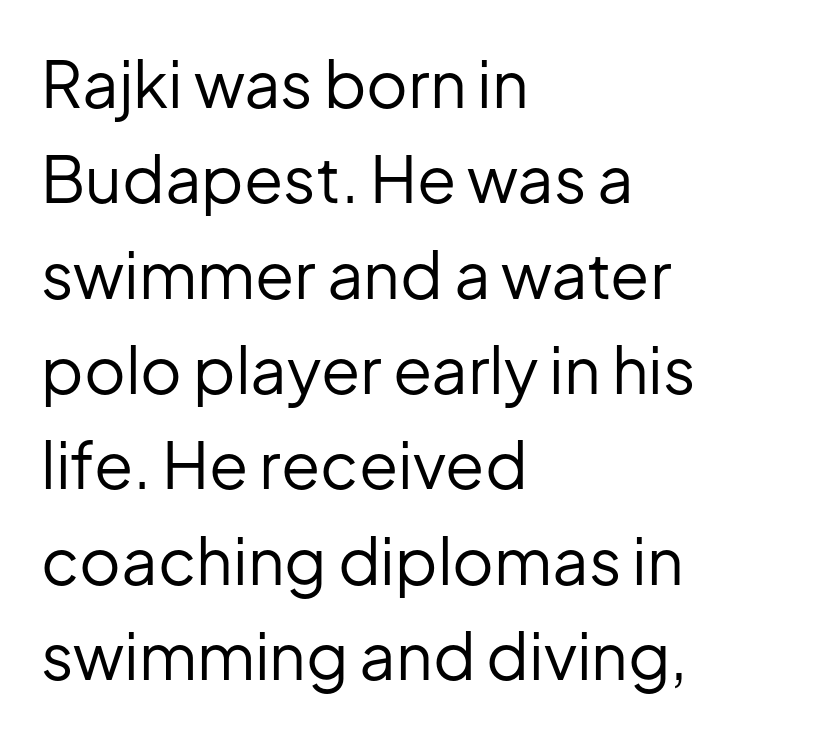
The image shows 64 px regular-weight sans-serif type, upright; set left-aligned, normal line spacing (1.49x), normal letter spacing, not underlined; low stroke contrast and a medium x-height.
